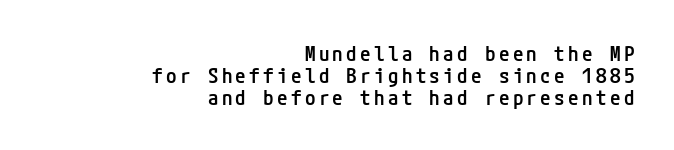
Posture: upright roman. Anything drawn beneath the words? Only blank space. Baseline-to-baseline distance is barely more than the letter height. The ragged edge is on the left, which tells us the setting is flush right. These lines carry some extra weight — a demibold, not a full bold.
